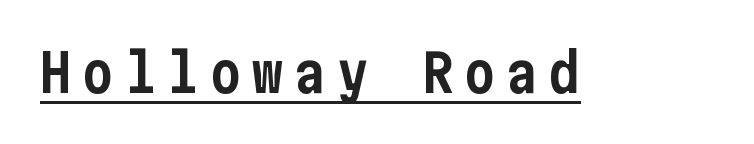
{"serif": "no", "italic": "no", "width": "condensed", "stroke_contrast": "low", "x_height": "medium", "underline": "yes", "letter_spacing": "wide", "letter_spacing_em": 0.2, "glyph_px": 53}
